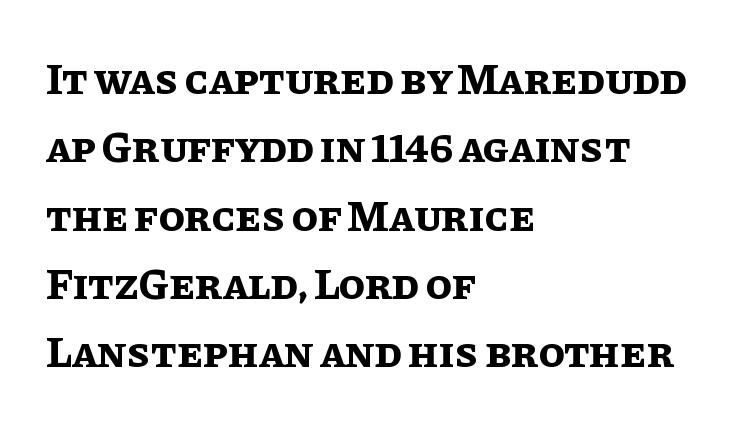
The image shows 43 px bold type, upright; set left-aligned, normal line spacing (1.59x), normal letter spacing, not underlined; low stroke contrast and a large x-height.
